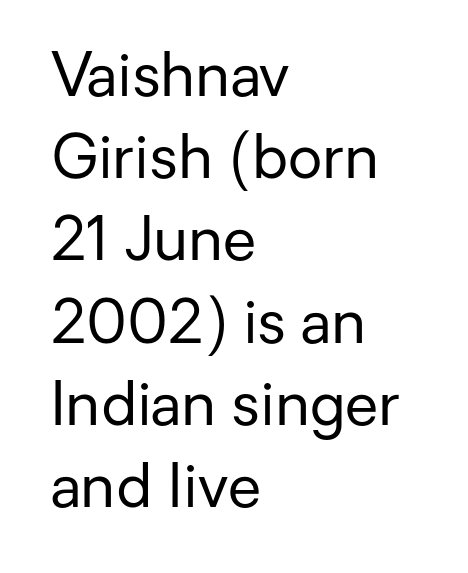
The image shows 60 px regular-weight sans-serif type, upright; set left-aligned, normal line spacing (1.37x), normal letter spacing, not underlined; low stroke contrast and a medium x-height.
